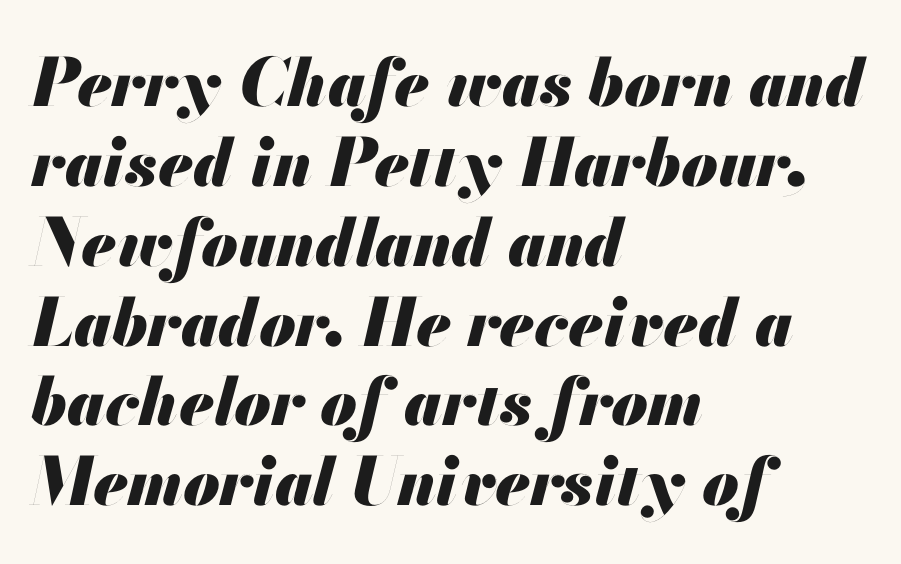
{"italic": "yes", "lean": "right", "slant_degrees": 13, "bold": "yes", "weight": "heavy", "width": "normal", "stroke_contrast": "medium", "x_height": "small", "monospaced": "no", "underline": "no", "align": "left", "line_spacing_ratio": 1.21, "letter_spacing": "normal", "letter_spacing_em": 0.0, "glyph_px": 66}
